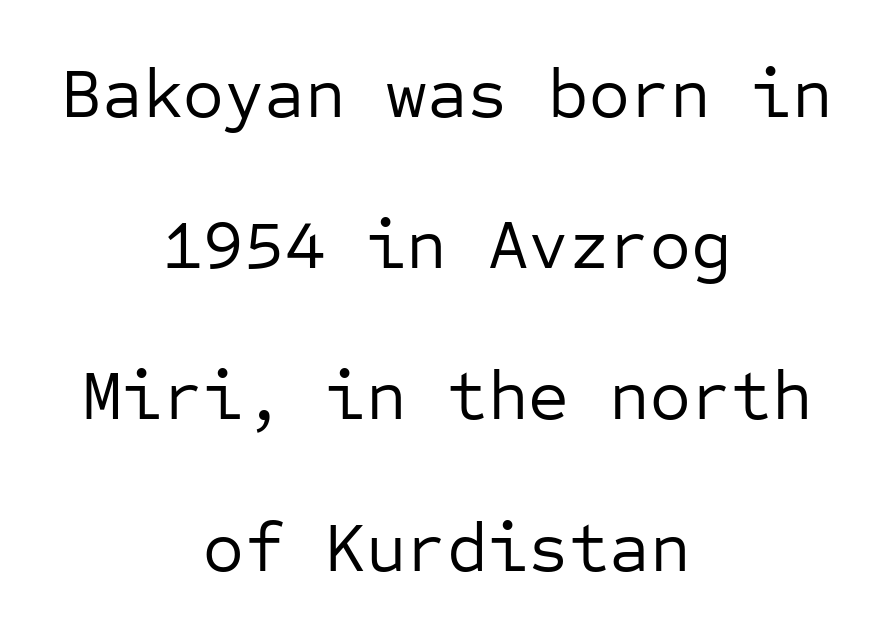
{"serif": "no", "italic": "no", "bold": "no", "weight": "regular", "width": "normal", "stroke_contrast": "low", "x_height": "medium", "monospaced": "yes", "underline": "no", "align": "center", "line_spacing": "loose", "line_spacing_ratio": 2.16, "letter_spacing": "normal", "letter_spacing_em": 0.0, "glyph_px": 70}
